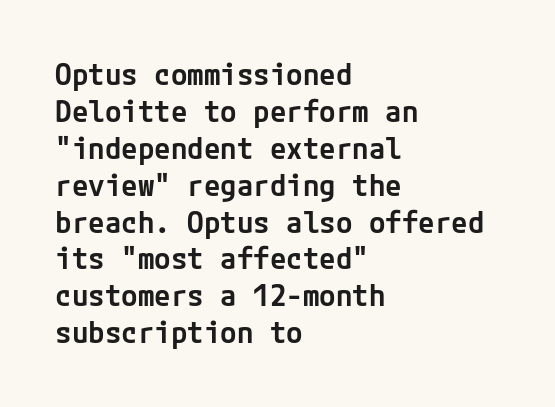
The image shows 30 px semibold sans-serif type, upright; set left-aligned, line spacing 1.23x, normal letter spacing, not underlined; low stroke contrast and a medium x-height.
